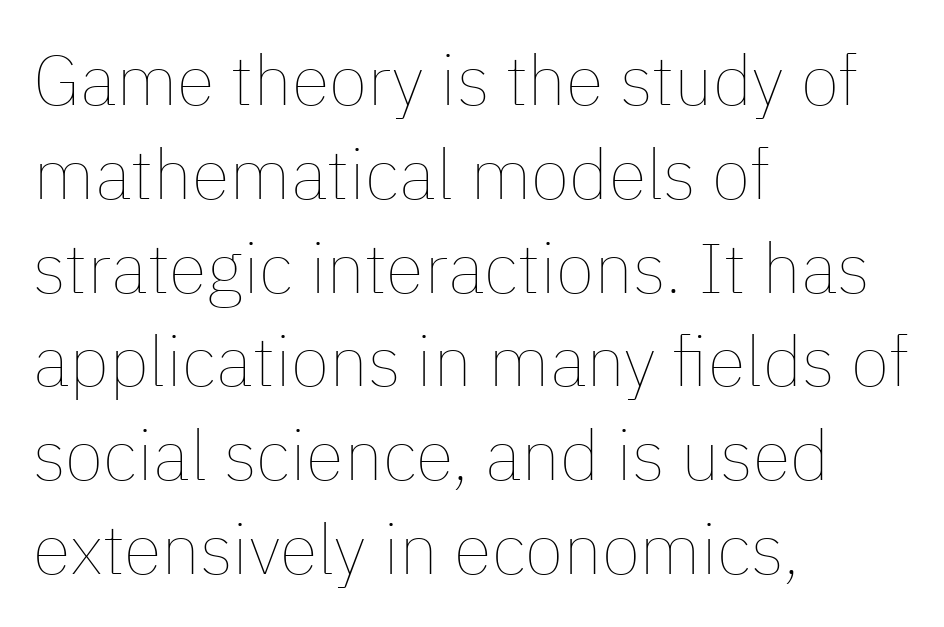
{"italic": "no", "bold": "no", "weight": "thin", "width": "normal", "stroke_contrast": "low", "x_height": "medium", "monospaced": "no", "underline": "no", "align": "left", "line_spacing": "normal", "line_spacing_ratio": 1.34, "letter_spacing": "normal", "letter_spacing_em": 0.0, "glyph_px": 70}
